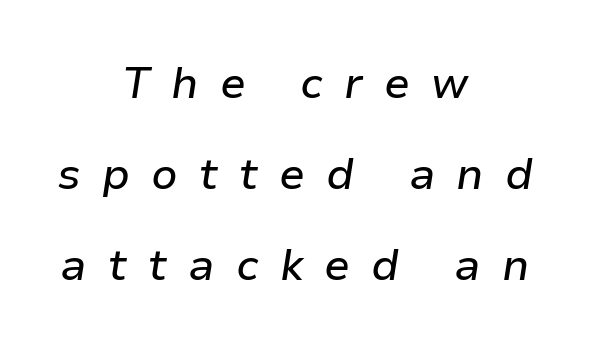
The image shows 43 px text type, italic (leaning right); set centered, loose line spacing (2.12x), unusually wide letter spacing (+0.49 em), not underlined; low stroke contrast and a medium x-height.
